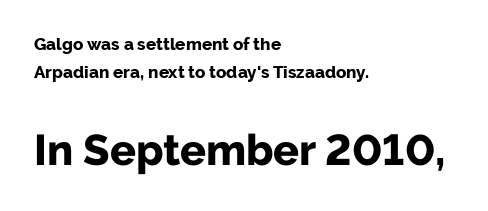
{"serif": "no", "italic": "no", "bold": "yes", "weight": "bold", "width": "normal", "stroke_contrast": "low", "x_height": "medium", "monospaced": "no", "underline": "no", "align": "left", "line_spacing": "normal", "line_spacing_ratio": 1.65, "letter_spacing": "normal", "letter_spacing_em": 0.0, "larger_block": "second", "size_ratio": 2.53, "glyph_px": 43}
